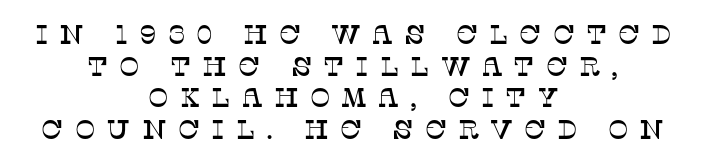
Q: Is the text italic (slanted)? A: No, it is upright.
Q: Is the text underlined? A: No.
Q: How is the paragraph aligned? A: Centered.
Q: Is the spacing between letters normal or unusually wide? A: Unusually wide.
